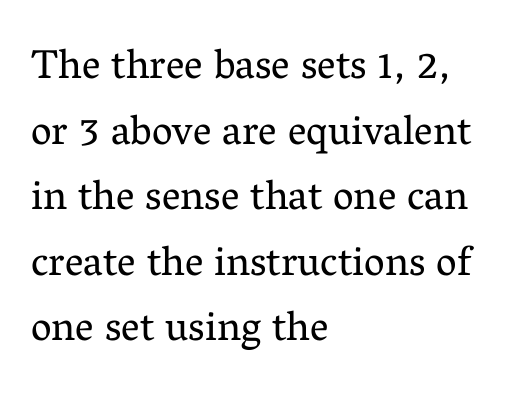
The image shows 41 px regular-weight serif type, upright; set left-aligned, normal line spacing (1.6x), normal letter spacing, not underlined; medium stroke contrast and a medium x-height.
